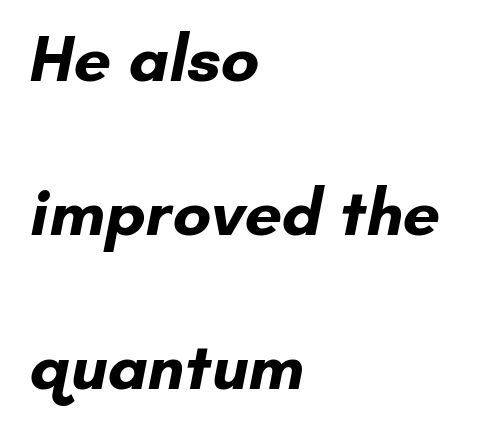
{"serif": "no", "bold": "yes", "weight": "bold", "width": "normal", "stroke_contrast": "low", "x_height": "small", "monospaced": "no", "underline": "no", "align": "left", "line_spacing": "loose", "line_spacing_ratio": 2.33, "letter_spacing": "normal", "letter_spacing_em": 0.0, "glyph_px": 66}
